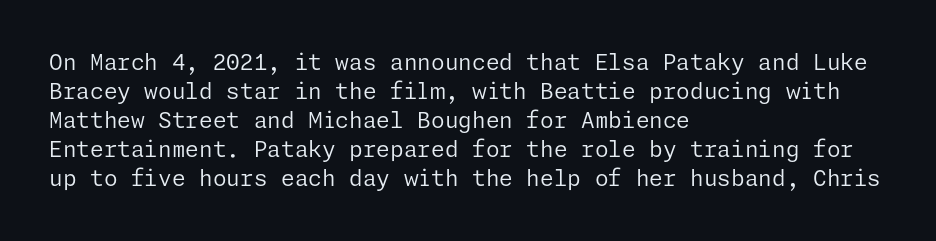
{"italic": "no", "bold": "no", "underline": "no", "align": "left", "line_spacing": "normal", "line_spacing_ratio": 1.32, "letter_spacing": "normal", "letter_spacing_em": 0.0, "glyph_px": 22}
